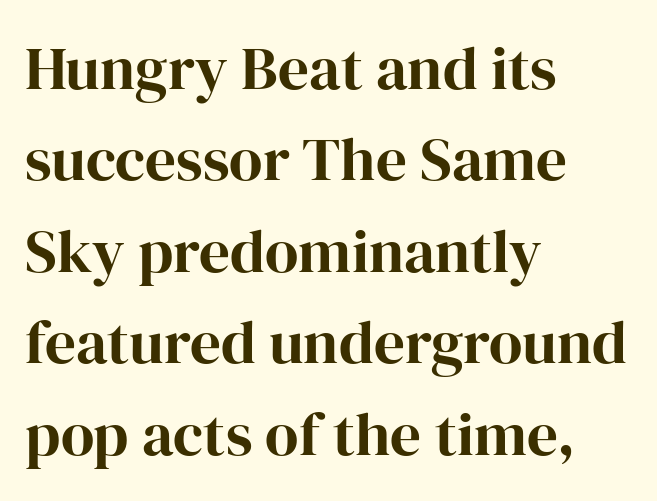
Line spacing here is normal. Spacing between characters is what you'd get straight out of the box. The letters carry serifs — small finishing strokes at the ends of their stems. Is this a fixed-width face? No — the glyphs have proportional, varying widths. Chunky letters — that's bold for sure.
